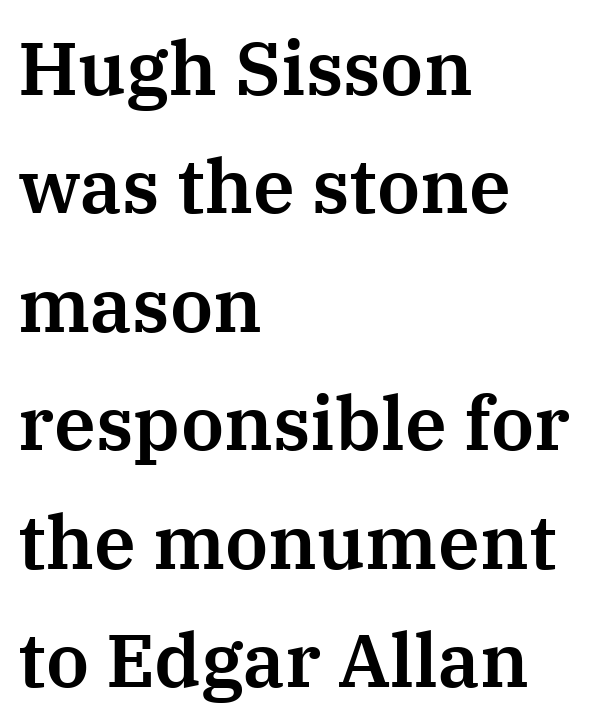
The image shows 75 px serif type, upright; set left-aligned, normal line spacing (1.58x), normal letter spacing, not underlined; medium stroke contrast and a medium x-height.
